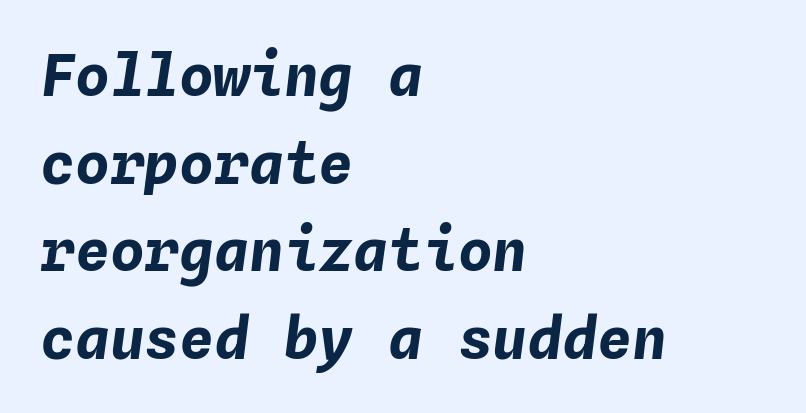
{"italic": "yes", "lean": "right", "slant_degrees": 4, "bold": "yes", "weight": "bold", "width": "normal", "stroke_contrast": "low", "x_height": "medium", "monospaced": "yes", "underline": "no", "align": "left", "line_spacing": "normal", "line_spacing_ratio": 1.51, "letter_spacing": "normal", "letter_spacing_em": 0.0, "glyph_px": 58}
